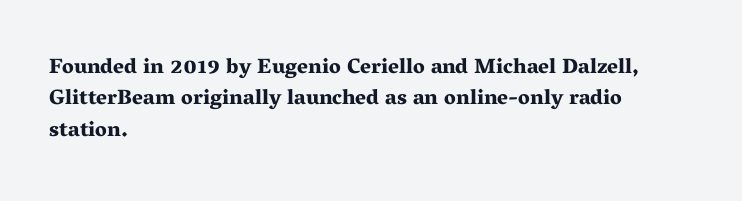
Q: Is the text bold? A: Yes.
Q: Is the text italic (slanted)? A: No, it is upright.
Q: Is the text underlined? A: No.
Q: How is the paragraph aligned? A: Left-aligned.
Q: Is the spacing between letters normal or unusually wide? A: Normal.
Q: Is the spacing between lines tight, normal or loose? A: Normal.
